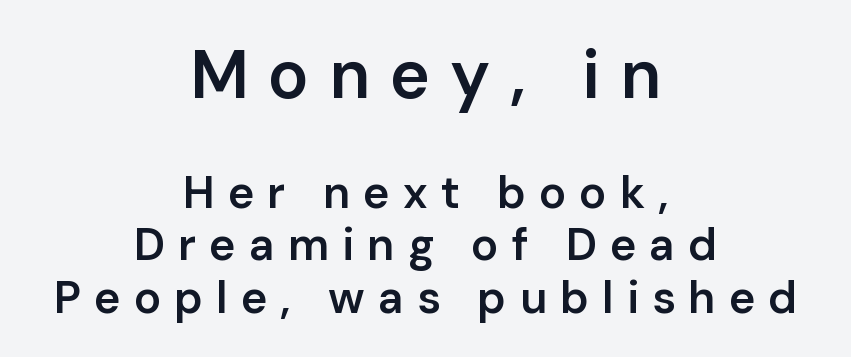
Q: Is the text bold? A: Semi-bold.
Q: Is the text italic (slanted)? A: No, it is upright.
Q: Is the typeface a serif or a sans-serif typeface? A: Sans-serif.
Q: Is the text underlined? A: No.
Q: How is the paragraph aligned? A: Centered.
Q: Is the spacing between letters normal or unusually wide? A: Unusually wide.
Q: Which block of text is set in a larger size, the first (top) or the second (bottom)? A: The first (top) one.
Q: Width (condensed, normal, or wide)? A: Normal.
Q: Stroke contrast? A: Low.
Q: x-height? A: Medium.
Q: Monospaced? A: No.
